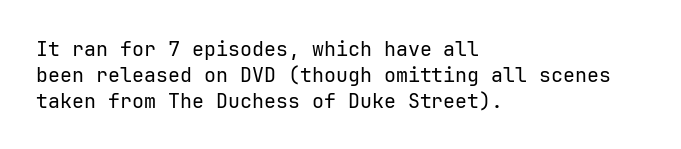
Q: Is the text bold? A: No.
Q: Is the text italic (slanted)? A: No, it is upright.
Q: Is the text underlined? A: No.
Q: How is the paragraph aligned? A: Left-aligned.
Q: Is the spacing between letters normal or unusually wide? A: Normal.
Q: Is the spacing between lines tight, normal or loose? A: Normal.
